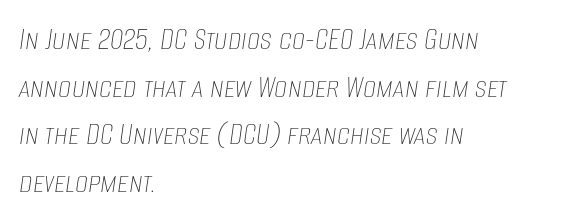
Q: Is the text bold? A: No.
Q: Is the text italic (slanted)? A: Yes, it leans right by about 8 degrees.
Q: Is the text underlined? A: No.
Q: How is the paragraph aligned? A: Left-aligned.
Q: Is the spacing between letters normal or unusually wide? A: Normal.
Q: Is the spacing between lines tight, normal or loose? A: Normal.
Q: Width (condensed, normal, or wide)? A: Condensed.
Q: Stroke contrast? A: Low.
Q: x-height? A: Large.
Q: Monospaced? A: No.
